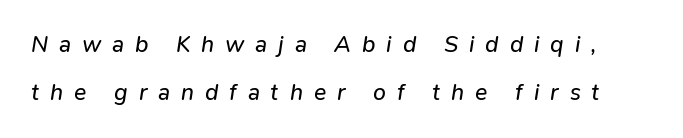
The image shows 23 px text type, italic (leaning right); set loose line spacing (2.1x), unusually wide letter spacing (+0.47 em), not underlined.
